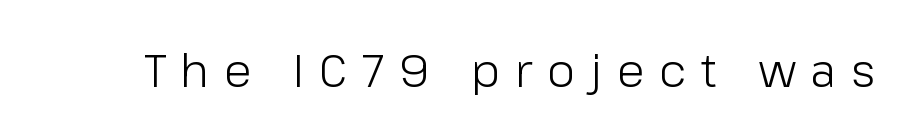
Q: Is the text bold? A: No.
Q: Is the text italic (slanted)? A: No, it is upright.
Q: Is the typeface a serif or a sans-serif typeface? A: Sans-serif.
Q: Is the text underlined? A: No.
Q: Is the spacing between letters normal or unusually wide? A: Unusually wide.
Q: Width (condensed, normal, or wide)? A: Normal.
Q: Stroke contrast? A: Low.
Q: x-height? A: Medium.
Q: Monospaced? A: No.
